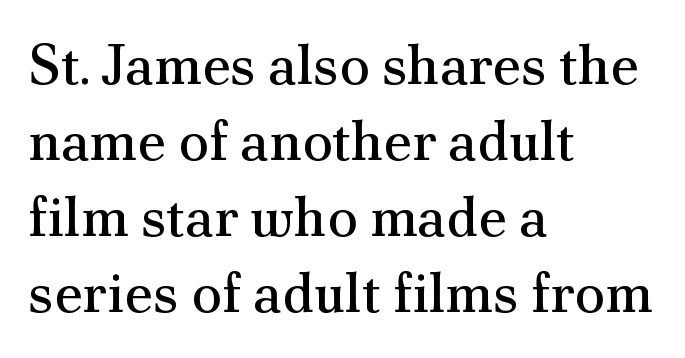
Ink coverage per letter is moderate at most. The glyphs are unaccompanied by any horizontal stroke below them. Tracking value appears to be zero — textbook default spacing. If you drew a ruler down the left edge, every line would touch it. Posture: upright roman.
